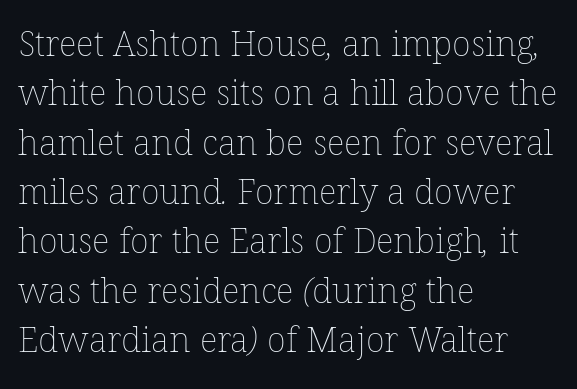
Q: Is the text bold? A: No.
Q: Is the text underlined? A: No.
Q: How is the paragraph aligned? A: Left-aligned.
Q: Is the spacing between letters normal or unusually wide? A: Normal.
Q: Is the spacing between lines tight, normal or loose? A: Normal.
Q: Width (condensed, normal, or wide)? A: Normal.
Q: Stroke contrast? A: Low.
Q: x-height? A: Medium.
Q: Monospaced? A: No.
